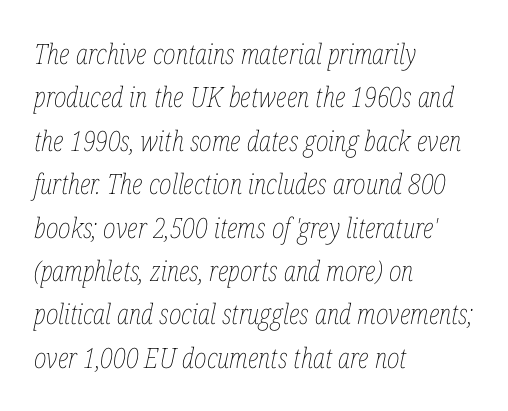
The image shows 28 px thin, condensed type, italic (leaning right); set left-aligned, normal line spacing (1.55x), normal letter spacing, not underlined; low stroke contrast and a medium x-height.
